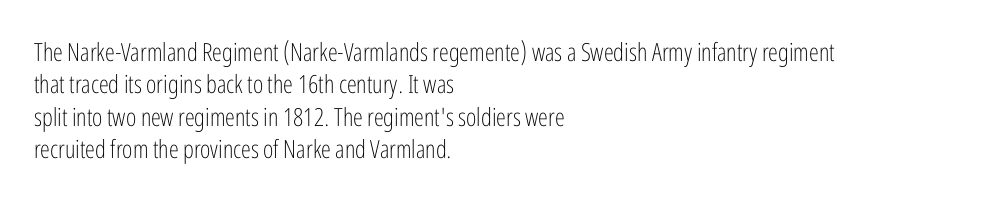
Q: Is the text bold? A: No.
Q: Is the text italic (slanted)? A: No, it is upright.
Q: Is the text underlined? A: No.
Q: How is the paragraph aligned? A: Left-aligned.
Q: Is the spacing between letters normal or unusually wide? A: Normal.
Q: Is the spacing between lines tight, normal or loose? A: Normal.
